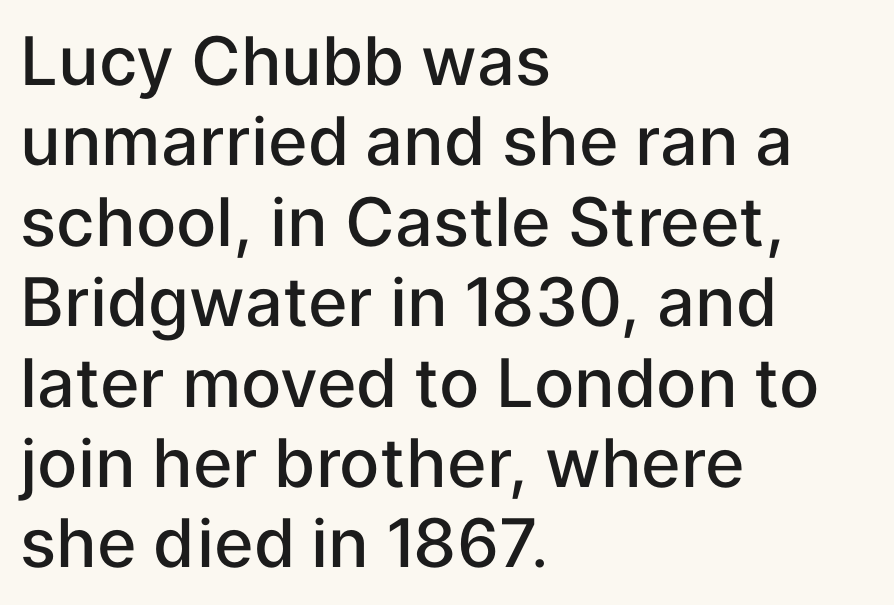
Unlike a traditional serif, this face leaves its strokes unadorned. Designer's note — italics off, roman on. How are the letters spaced? Ordinarily, with no added tracking. The foot of each line stays bare and open.
